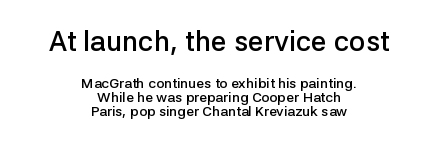
The image shows 28 px semibold sans-serif type, upright; set centered, tight line spacing (1.0x), normal letter spacing, not underlined; the first (top) block is 2.0x larger; low stroke contrast and a medium x-height.
